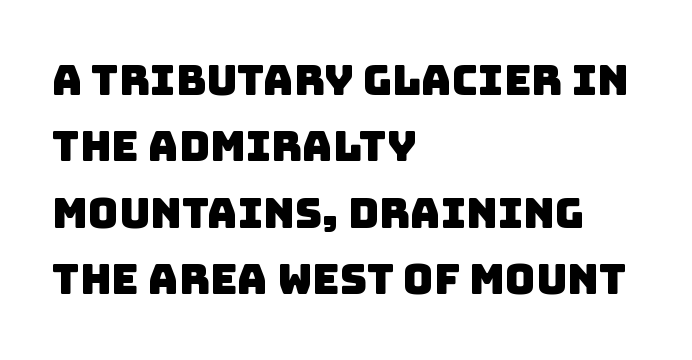
Observe the absence of serifs on each vertical stroke in this sample. In CSS terms this would be text-align: left. Bare-footed words on every line. Do the characters align in a grid? No, the font is proportional. The passage shown stacks its lines at a standard gap.
